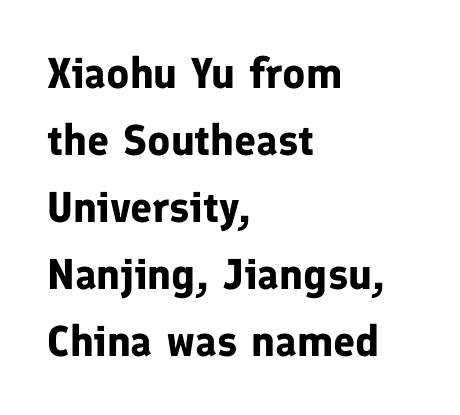
Q: Is the text bold? A: Yes.
Q: Is the text italic (slanted)? A: No, it is upright.
Q: Is the typeface a serif or a sans-serif typeface? A: Sans-serif.
Q: Is the text underlined? A: No.
Q: How is the paragraph aligned? A: Left-aligned.
Q: Is the spacing between letters normal or unusually wide? A: Normal.
Q: Is the spacing between lines tight, normal or loose? A: Normal.
Q: Width (condensed, normal, or wide)? A: Normal.
Q: Stroke contrast? A: Low.
Q: x-height? A: Medium.
Q: Monospaced? A: No.
